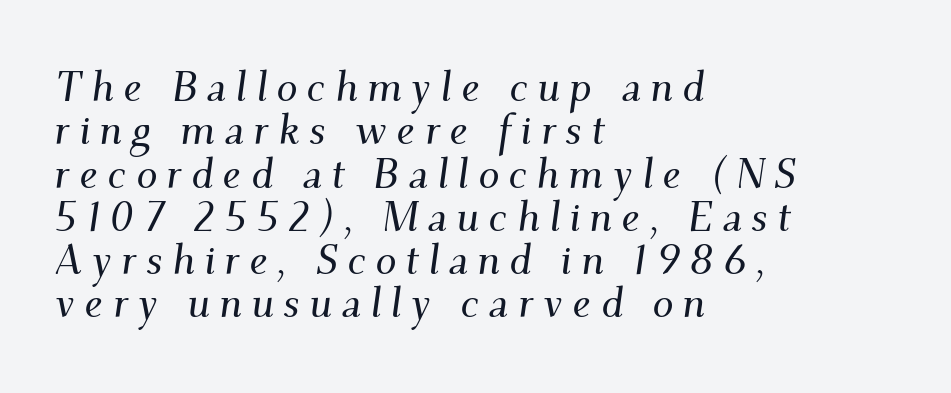
Q: Is the text italic (slanted)? A: Yes, it leans right by about 9 degrees.
Q: Is the typeface a serif or a sans-serif typeface? A: Serif.
Q: Is the text underlined? A: No.
Q: How is the paragraph aligned? A: Left-aligned.
Q: Is the spacing between letters normal or unusually wide? A: Unusually wide.
Q: Is the spacing between lines tight, normal or loose? A: Tight.
Q: Width (condensed, normal, or wide)? A: Normal.
Q: Stroke contrast? A: Medium.
Q: x-height? A: Small.
Q: Monospaced? A: No.
